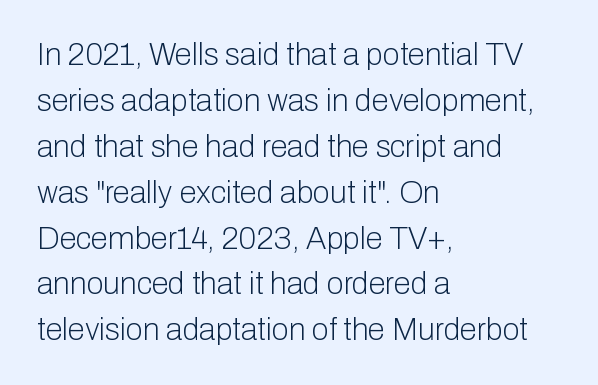
{"serif": "no", "italic": "no", "bold": "no", "weight": "light", "width": "normal", "stroke_contrast": "low", "x_height": "medium", "monospaced": "no", "underline": "no", "align": "left", "line_spacing": "normal", "line_spacing_ratio": 1.48, "letter_spacing": "normal", "letter_spacing_em": 0.0, "glyph_px": 31}
